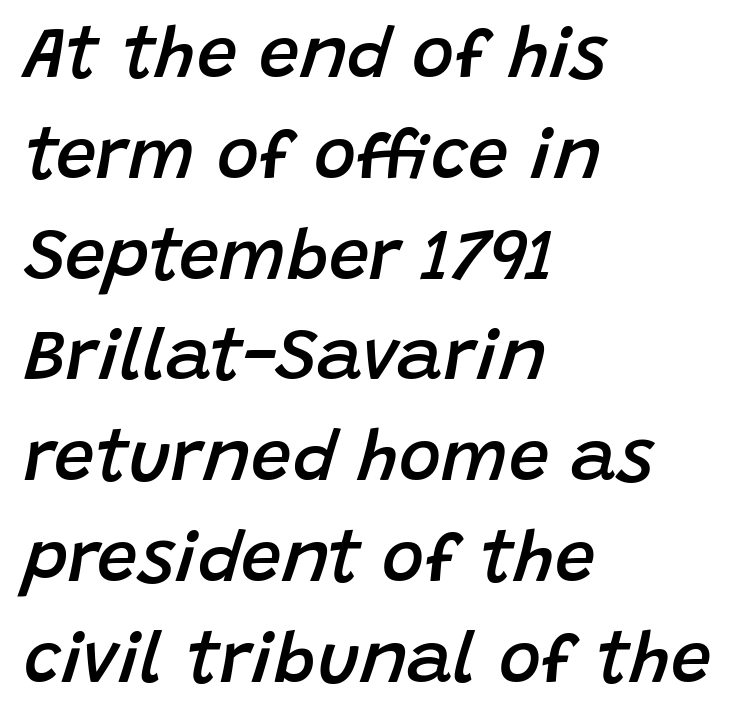
{"italic": "yes", "lean": "right", "slant_degrees": 15, "bold": "semi", "weight": "semibold", "width": "normal", "stroke_contrast": "low", "x_height": "large", "monospaced": "no", "underline": "no", "align": "left", "line_spacing": "normal", "line_spacing_ratio": 1.4, "letter_spacing": "normal", "letter_spacing_em": 0.0, "glyph_px": 72}
